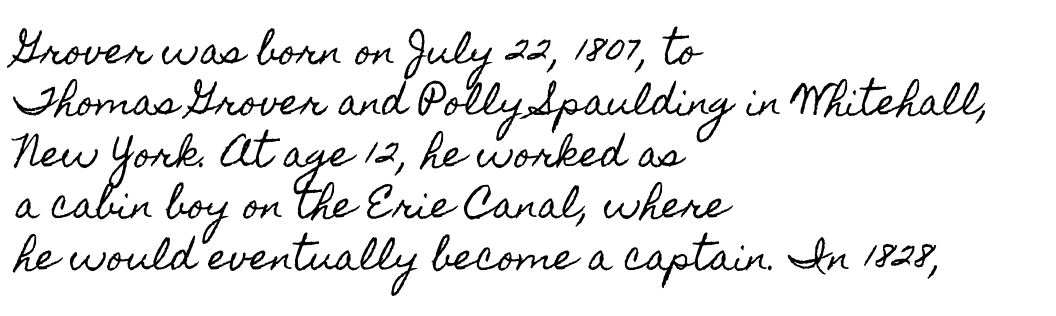
Q: Is the text italic (slanted)? A: Yes.
Q: Is the text underlined? A: No.
Q: How is the paragraph aligned? A: Left-aligned.
Q: Is the spacing between letters normal or unusually wide? A: Normal.
Q: Is the spacing between lines tight, normal or loose? A: Normal.
Q: Width (condensed, normal, or wide)? A: Condensed.
Q: x-height? A: Small.
Q: Monospaced? A: No.
